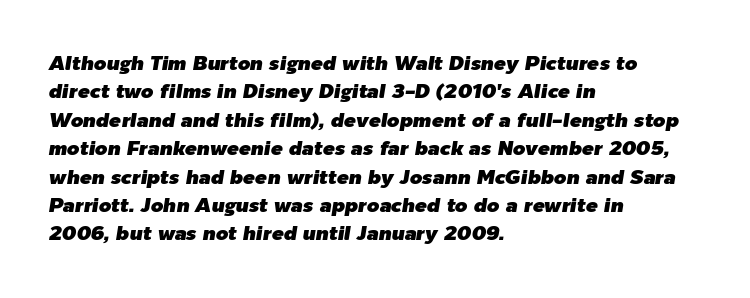
Q: Is the text italic (slanted)? A: Yes, it leans right by about 9 degrees.
Q: Is the text underlined? A: No.
Q: How is the paragraph aligned? A: Left-aligned.
Q: Is the spacing between letters normal or unusually wide? A: Normal.
Q: Is the spacing between lines tight, normal or loose? A: Normal.
